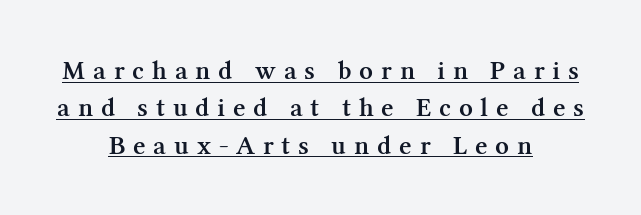
{"italic": "no", "bold": "semi", "underline": "yes", "align": "center", "line_spacing": "normal", "line_spacing_ratio": 1.38, "letter_spacing": "wide", "letter_spacing_em": 0.29, "glyph_px": 27}
